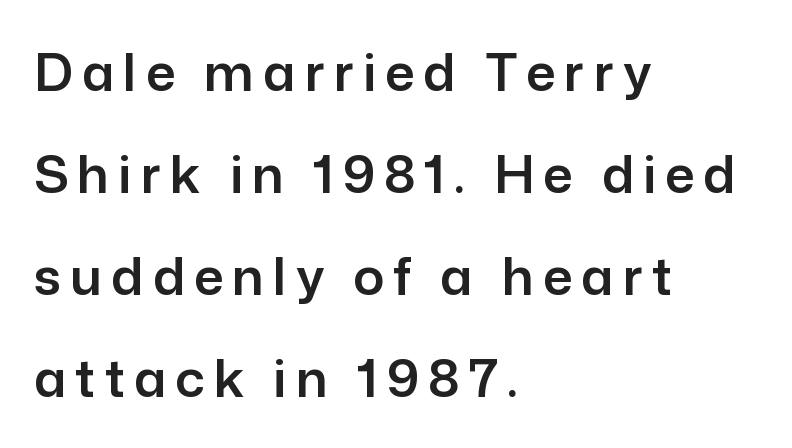
The image shows 52 px sans-serif type, upright; set left-aligned, loose line spacing (1.96x), not underlined; low stroke contrast and a medium x-height.
